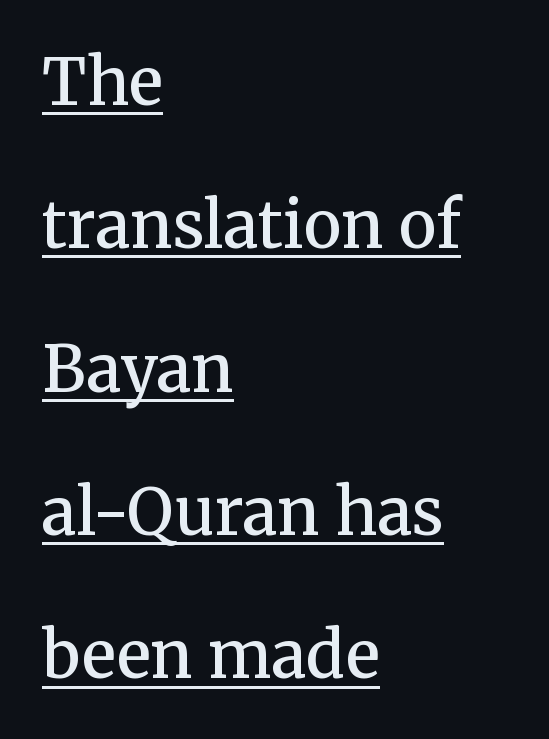
The image shows 64 px semibold serif type, upright; set left-aligned, loose line spacing (2.24x), normal letter spacing, underlined; medium stroke contrast and a medium x-height.
